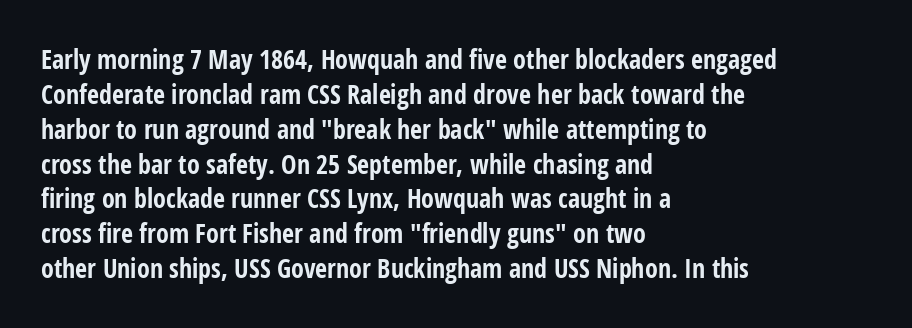
{"italic": "no", "bold": "yes", "underline": "no", "align": "left", "line_spacing": "normal", "line_spacing_ratio": 1.34, "letter_spacing": "normal", "letter_spacing_em": 0.0, "glyph_px": 26}
